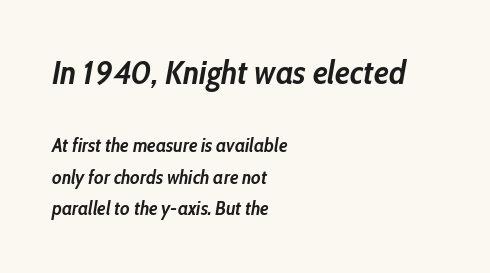
Q: Is the text bold? A: Yes.
Q: Is the text italic (slanted)? A: Yes, it leans right by about 10 degrees.
Q: Is the text underlined? A: No.
Q: How is the paragraph aligned? A: Left-aligned.
Q: Is the spacing between letters normal or unusually wide? A: Normal.
Q: Is the spacing between lines tight, normal or loose? A: Normal.
Q: Which block of text is set in a larger size, the first (top) or the second (bottom)? A: The first (top) one.
Q: Width (condensed, normal, or wide)? A: Condensed.
Q: Stroke contrast? A: Low.
Q: x-height? A: Medium.
Q: Monospaced? A: No.
